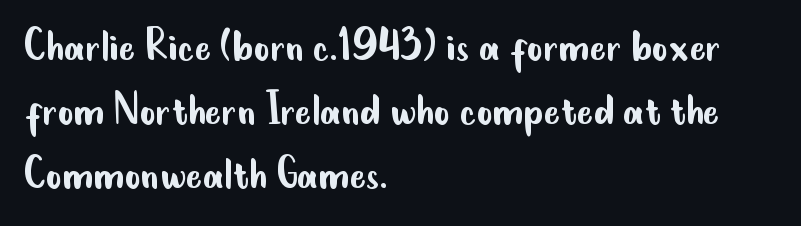
Rendered with straight, roman letterforms. The passage shown is typeset with a sans-serif family. Typeset ragged right — the left edge is the straight one. The zone under the glyphs is completely vacant.
